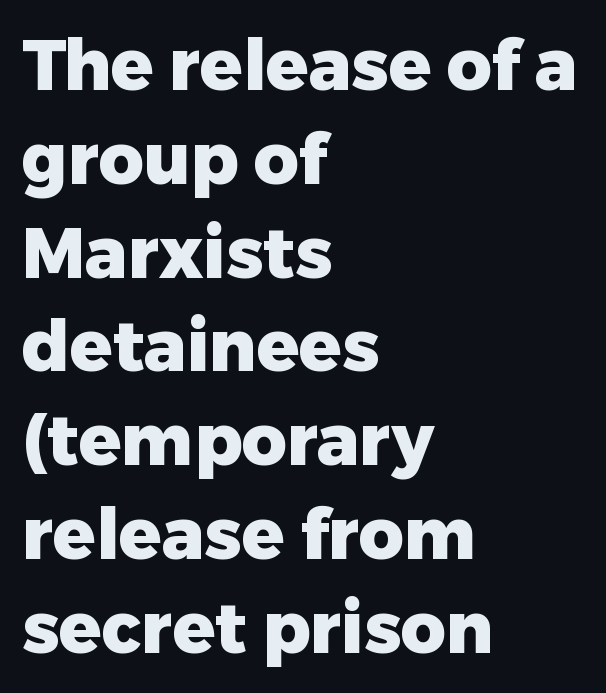
Q: Is the text bold? A: Yes.
Q: Is the text italic (slanted)? A: No, it is upright.
Q: Is the typeface a serif or a sans-serif typeface? A: Sans-serif.
Q: Is the text underlined? A: No.
Q: How is the paragraph aligned? A: Left-aligned.
Q: Is the spacing between letters normal or unusually wide? A: Normal.
Q: Is the spacing between lines tight, normal or loose? A: Normal.
Q: Width (condensed, normal, or wide)? A: Normal.
Q: Stroke contrast? A: Low.
Q: x-height? A: Medium.
Q: Monospaced? A: No.
